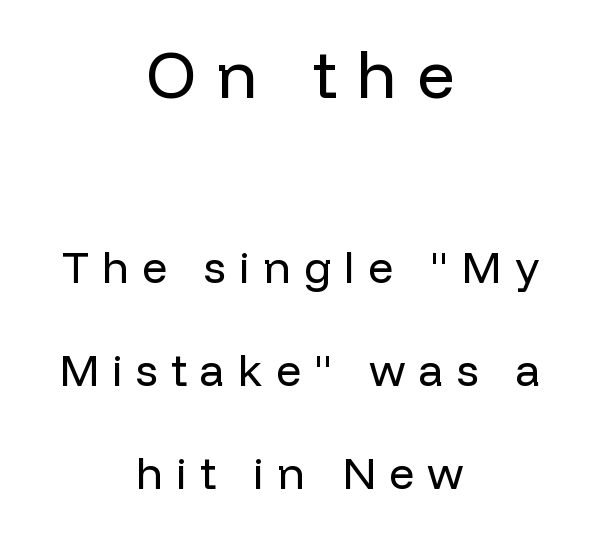
The image shows 66 px regular-weight sans-serif type, upright; set centered, loose line spacing (2.34x), unusually wide letter spacing (+0.3 em), not underlined; the first (top) block is 1.5x larger; low stroke contrast and a medium x-height.
